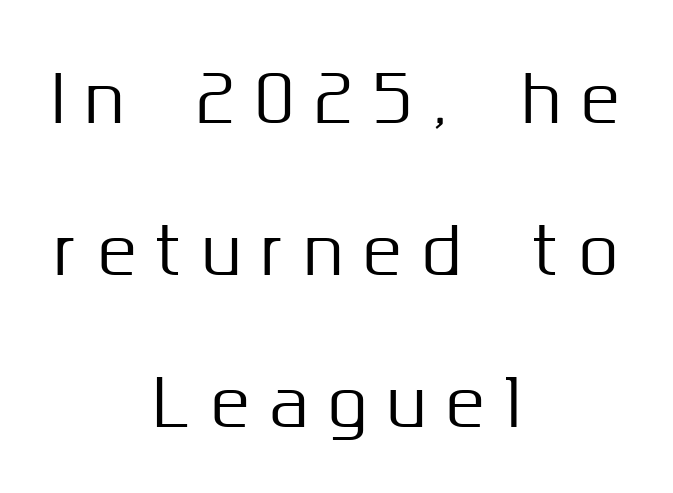
{"serif": "no", "italic": "no", "width": "normal", "stroke_contrast": "medium", "x_height": "medium", "monospaced": "no", "underline": "no", "align": "center", "line_spacing": "loose", "line_spacing_ratio": 2.41, "letter_spacing": "wide", "letter_spacing_em": 0.33, "glyph_px": 63}
